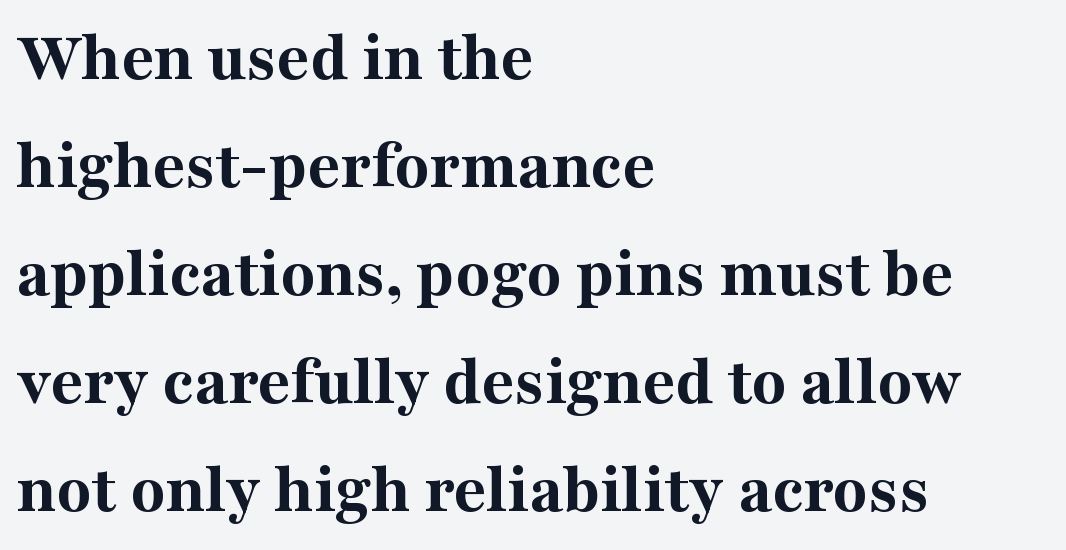
{"serif": "yes", "italic": "no", "bold": "yes", "weight": "bold", "width": "normal", "stroke_contrast": "medium", "x_height": "medium", "monospaced": "no", "underline": "no", "align": "left", "line_spacing": "normal", "line_spacing_ratio": 1.52, "letter_spacing": "normal", "letter_spacing_em": 0.0, "glyph_px": 71}
